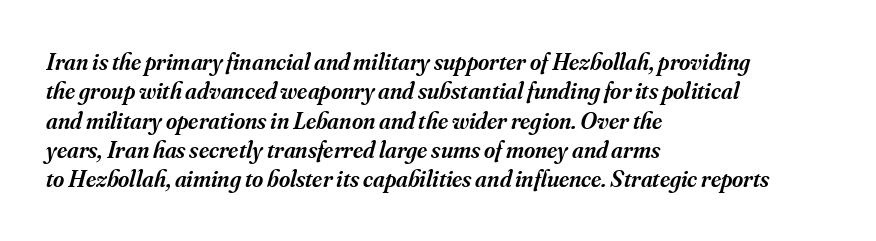
Q: Is the text bold? A: Semi-bold.
Q: Is the text italic (slanted)? A: Yes, it leans right by about 16 degrees.
Q: Is the text underlined? A: No.
Q: How is the paragraph aligned? A: Left-aligned.
Q: Is the spacing between letters normal or unusually wide? A: Normal.
